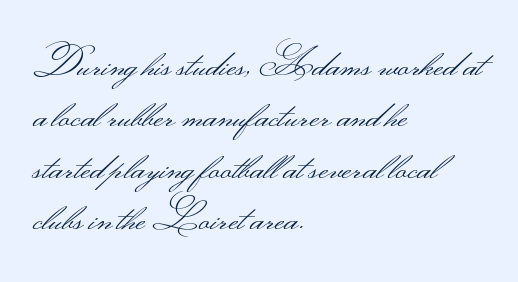
The space beneath each line is pristine and unruled. The text block is weighted toward the left margin, trailing off unevenly rightward. Look at the tracking — it's just the regular setting, nothing added. Type style note: lacks serifs.
